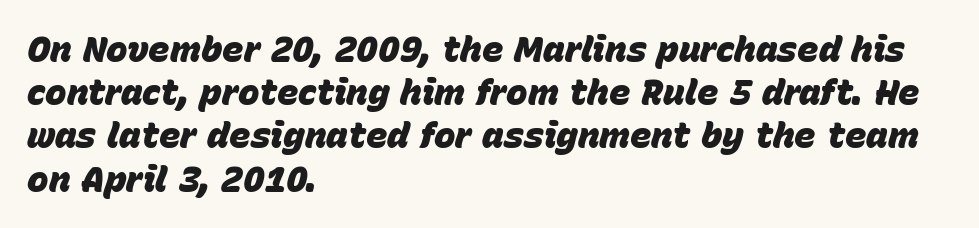
Rendered with sloped, italic letterforms. Nobody touched the tracking dial on this one. Students, this is bold: see how much ink each stroke carries. The specimen omits any rule beneath the text block's lines. Left-aligned paragraph, ragged on the right.
